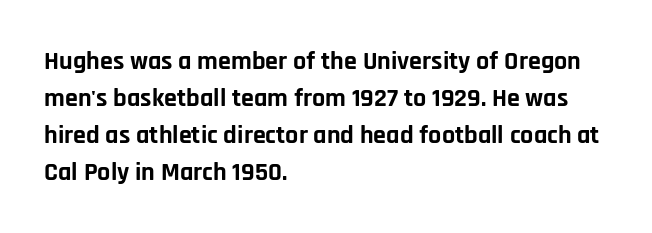
{"italic": "no", "bold": "yes", "underline": "no", "align": "left", "line_spacing": "normal", "line_spacing_ratio": 1.42, "letter_spacing": "normal", "letter_spacing_em": 0.0, "glyph_px": 26}
